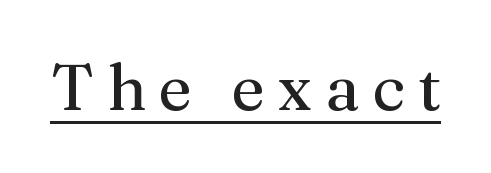
No italicization has been applied; the sample stays upright. There is plenty of visible air inserted between adjacent glyphs. You could not count columns in this text — the font is proportionally spaced. The characters are drawn with everyday or finer stroke widths.
